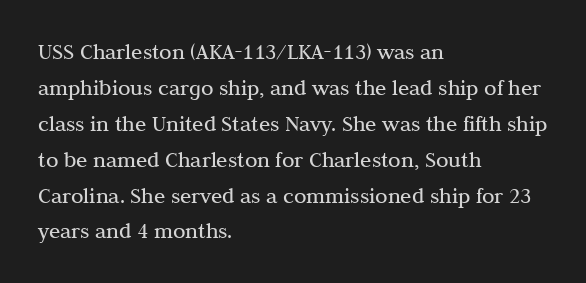
{"italic": "no", "bold": "no", "underline": "no", "align": "left", "line_spacing": "normal", "line_spacing_ratio": 1.56, "letter_spacing": "normal", "letter_spacing_em": 0.0, "glyph_px": 23}
